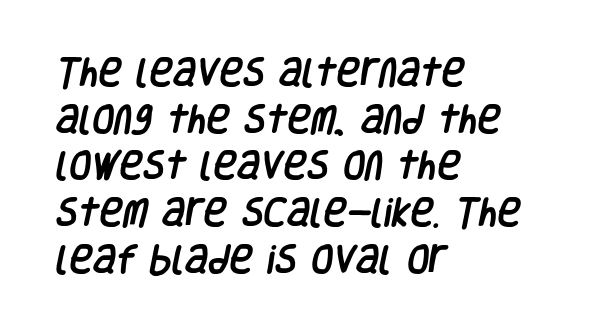
{"serif": "no", "width": "condensed", "stroke_contrast": "low", "x_height": "large", "monospaced": "no", "underline": "no", "align": "left", "line_spacing": "normal", "line_spacing_ratio": 1.46, "letter_spacing": "normal", "letter_spacing_em": 0.0, "glyph_px": 32}
